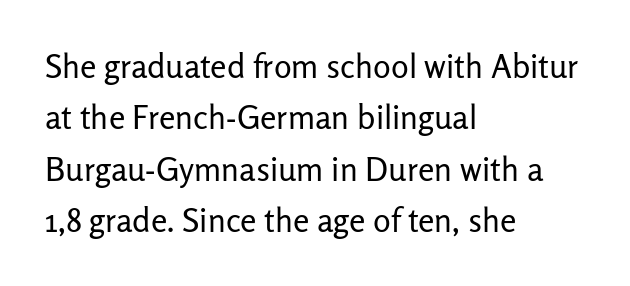
The image shows 33 px regular-weight sans-serif type, upright; set left-aligned, normal line spacing (1.56x), normal letter spacing, not underlined; low stroke contrast and a medium x-height.
